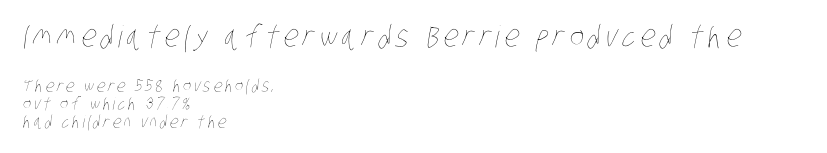
One-word summary of the alignment: left. Think of a printed novel: that variable character pitch is what you see here. This block would grow much taller if given ordinary leading; it's compressed now. No word sits above an underline. Larger block? The one above; the one below is distinctly smaller.
